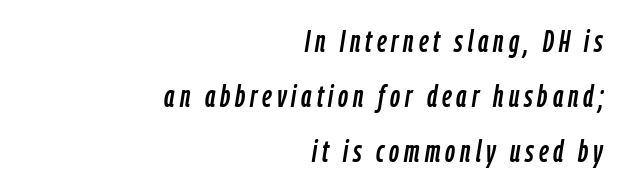
Q: Is the text italic (slanted)? A: Yes, it leans right by about 9 degrees.
Q: Is the text underlined? A: No.
Q: How is the paragraph aligned? A: Right-aligned.
Q: Width (condensed, normal, or wide)? A: Condensed.
Q: Stroke contrast? A: Low.
Q: x-height? A: Medium.
Q: Monospaced? A: No.
